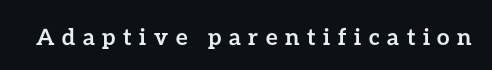
The image shows 23 px bold type, upright; set unusually wide letter spacing (+0.33 em), not underlined.
